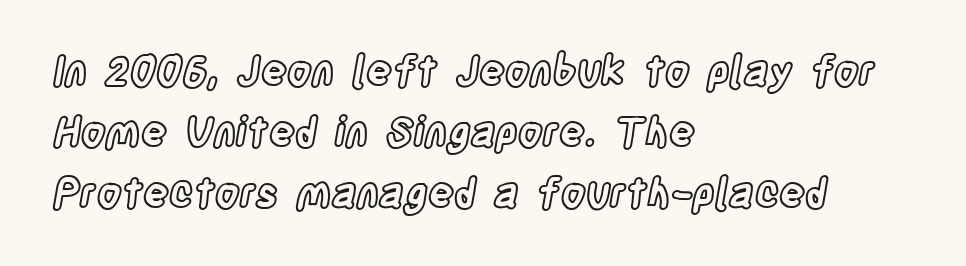
{"width": "condensed", "x_height": "large", "monospaced": "no", "underline": "no", "align": "left", "line_spacing": "normal", "line_spacing_ratio": 1.52, "letter_spacing": "normal", "letter_spacing_em": 0.0, "glyph_px": 40}
